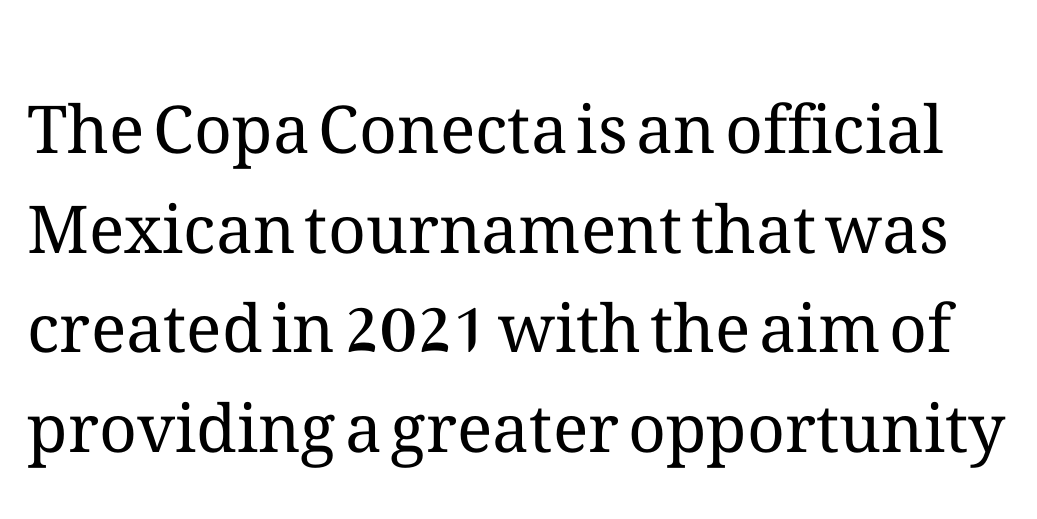
Here the designer chose a conventional face with non-uniform glyph widths. Interline gaps are of average width in this sample. Every character sits straight up, as roman type does. Is the type heavy? It reads as light-to-regular instead. Standard letterfit; no display-style spreading of the glyphs.
